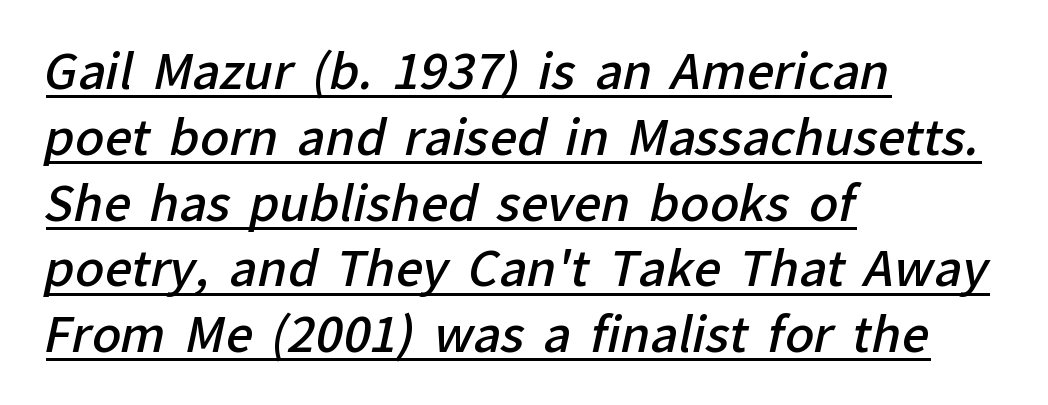
Q: Is the text bold? A: Semi-bold.
Q: Is the typeface a serif or a sans-serif typeface? A: Sans-serif.
Q: Is the text underlined? A: Yes.
Q: How is the paragraph aligned? A: Left-aligned.
Q: Is the spacing between letters normal or unusually wide? A: Normal.
Q: Is the spacing between lines tight, normal or loose? A: Normal.
Q: Width (condensed, normal, or wide)? A: Normal.
Q: Stroke contrast? A: Low.
Q: x-height? A: Medium.
Q: Monospaced? A: No.
